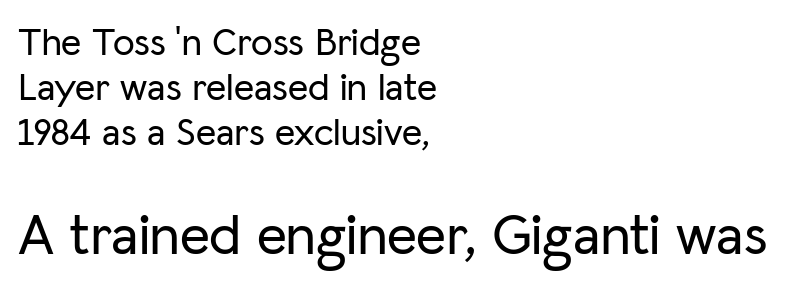
The image shows 58 px sans-serif type, upright; set left-aligned, line spacing 1.16x, normal letter spacing, not underlined; the second (bottom) block is 1.49x larger; low stroke contrast and a medium x-height.
